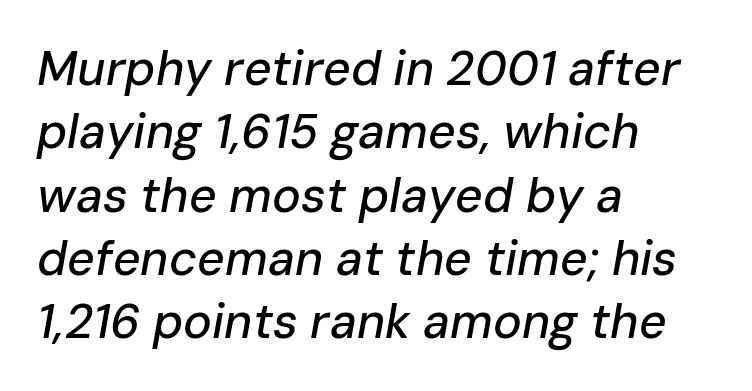
{"italic": "yes", "lean": "right", "slant_degrees": 10, "width": "normal", "stroke_contrast": "low", "x_height": "medium", "monospaced": "no", "underline": "no", "align": "left", "line_spacing": "normal", "line_spacing_ratio": 1.32, "letter_spacing": "normal", "letter_spacing_em": 0.0, "glyph_px": 48}
